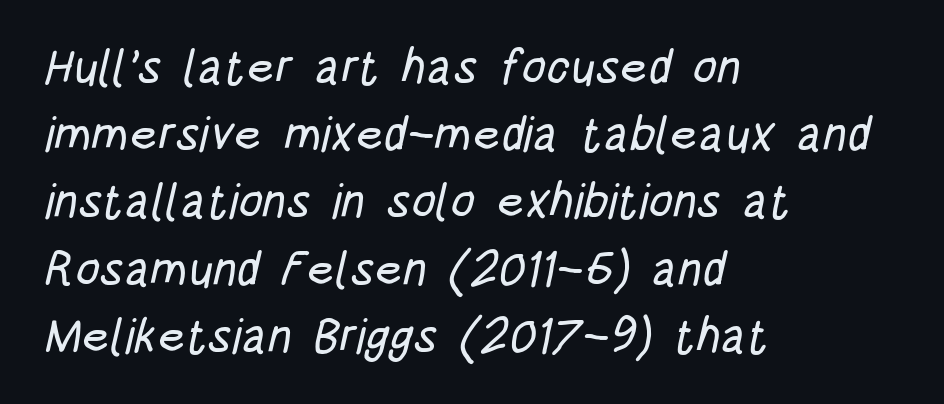
{"serif": "no", "width": "condensed", "stroke_contrast": "low", "x_height": "large", "monospaced": "no", "underline": "no", "align": "left", "line_spacing": "normal", "line_spacing_ratio": 1.4, "letter_spacing": "normal", "letter_spacing_em": 0.0, "glyph_px": 48}
